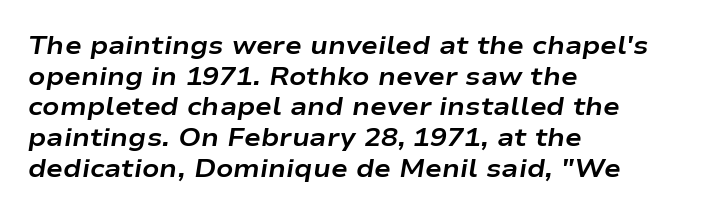
{"italic": "yes", "lean": "right", "slant_degrees": 9, "bold": "yes", "underline": "no", "align": "left", "line_spacing_ratio": 1.23, "letter_spacing": "normal", "letter_spacing_em": 0.0, "glyph_px": 25}
